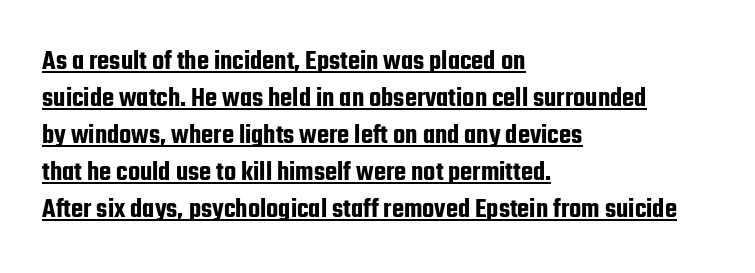
Q: Is the text italic (slanted)? A: No, it is upright.
Q: Is the typeface a serif or a sans-serif typeface? A: Sans-serif.
Q: Is the text underlined? A: Yes.
Q: How is the paragraph aligned? A: Left-aligned.
Q: Is the spacing between letters normal or unusually wide? A: Normal.
Q: Is the spacing between lines tight, normal or loose? A: Normal.
Q: Width (condensed, normal, or wide)? A: Condensed.
Q: Stroke contrast? A: Low.
Q: x-height? A: Medium.
Q: Monospaced? A: No.
